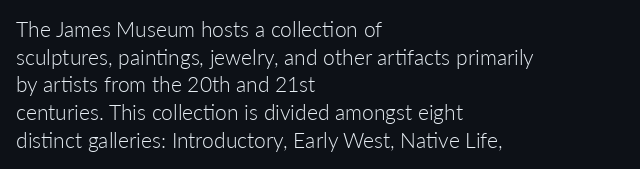
Q: Is the text bold? A: No.
Q: Is the text italic (slanted)? A: No, it is upright.
Q: Is the text underlined? A: No.
Q: How is the paragraph aligned? A: Left-aligned.
Q: Is the spacing between letters normal or unusually wide? A: Normal.
Q: Is the spacing between lines tight, normal or loose? A: Normal.
